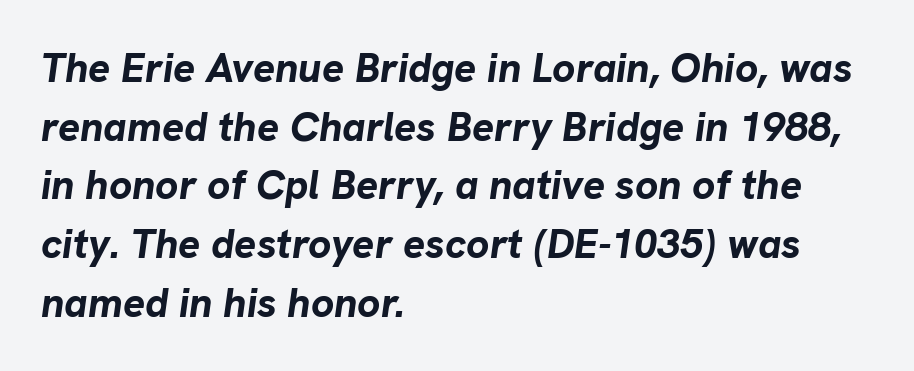
The image shows 41 px bold type, italic (leaning right); set left-aligned, normal line spacing (1.43x), normal letter spacing, not underlined; low stroke contrast and a medium x-height.
